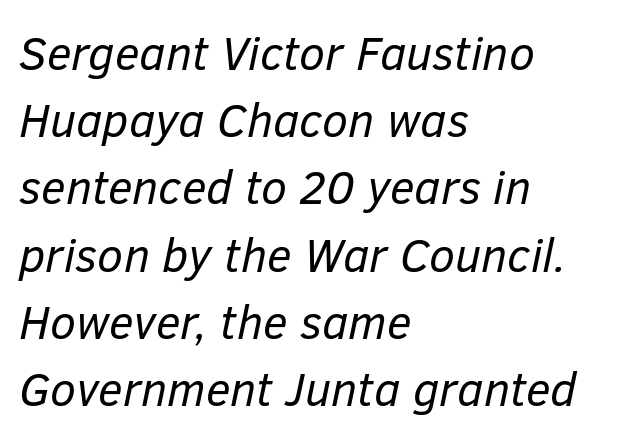
{"italic": "yes", "lean": "right", "slant_degrees": 12, "bold": "no", "weight": "regular", "width": "normal", "stroke_contrast": "low", "x_height": "medium", "monospaced": "no", "underline": "no", "align": "left", "line_spacing": "normal", "line_spacing_ratio": 1.43, "letter_spacing": "normal", "letter_spacing_em": 0.0, "glyph_px": 47}
